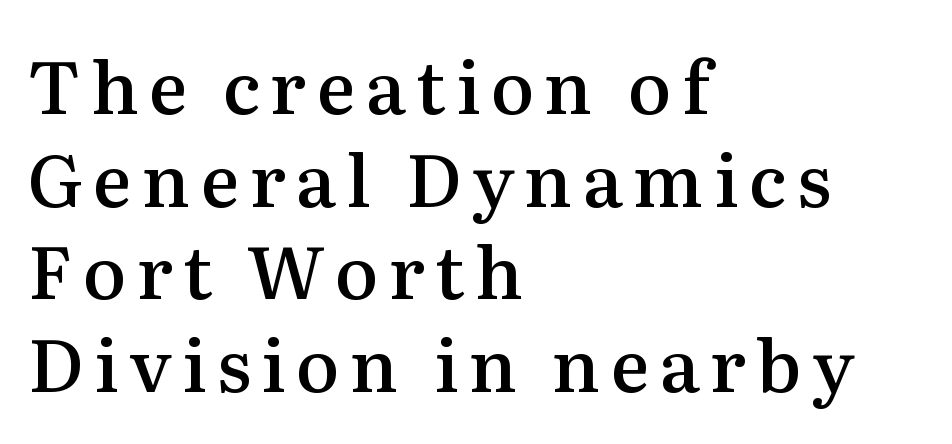
These lines are rendered in a variable-pitch font. Descenders hang freely into open space. Leading: standard. Stroke terminals: seriffed. Caption: multi-line text, flush left, ragged right.
